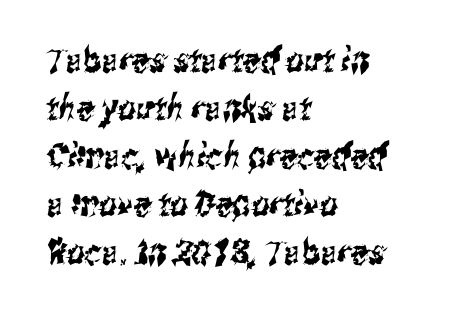
{"serif": "no", "width": "condensed", "stroke_contrast": "medium", "x_height": "medium", "monospaced": "no", "underline": "no", "align": "left", "line_spacing": "normal", "line_spacing_ratio": 1.37, "letter_spacing": "normal", "letter_spacing_em": 0.0, "glyph_px": 35}
